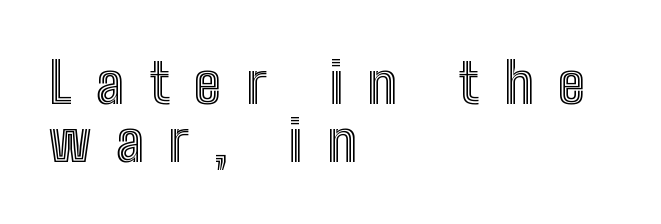
The image shows 55 px condensed type, upright; set left-aligned, tight line spacing (1.06x), unusually wide letter spacing (+0.45 em), not underlined; a medium x-height.
